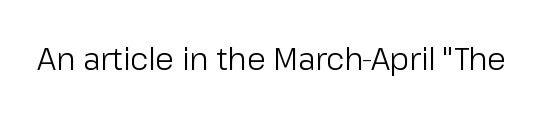
Q: Is the text bold? A: No.
Q: Is the text italic (slanted)? A: No, it is upright.
Q: Is the typeface a serif or a sans-serif typeface? A: Sans-serif.
Q: Is the text underlined? A: No.
Q: Is the spacing between letters normal or unusually wide? A: Normal.
Q: Width (condensed, normal, or wide)? A: Normal.
Q: Stroke contrast? A: Low.
Q: x-height? A: Medium.
Q: Monospaced? A: No.
